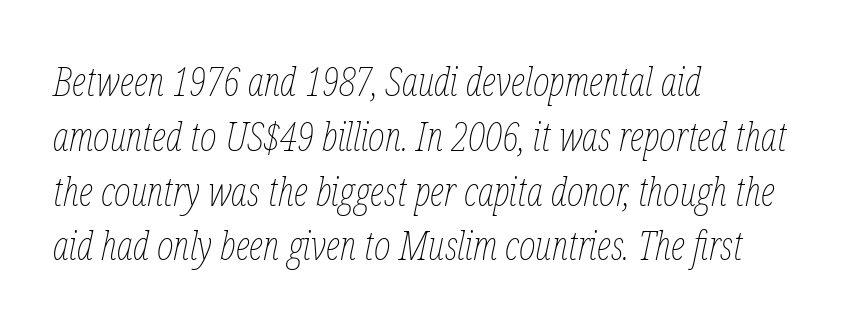
Which margin do the lines hug? The left one — the right edge is uneven. Each row of text sits above clean, open space. There's an unmistakable incline to the writing here. The face used here is proportionally spaced, like ordinary book or web type. This sample uses plain, unmodified letter spacing. Weight: in the light-to-regular range.
